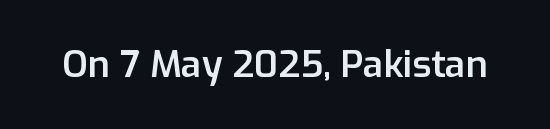
{"serif": "no", "italic": "no", "bold": "semi", "weight": "semibold", "width": "normal", "stroke_contrast": "low", "x_height": "medium", "monospaced": "no", "underline": "no", "letter_spacing": "normal", "letter_spacing_em": 0.0, "glyph_px": 37}
